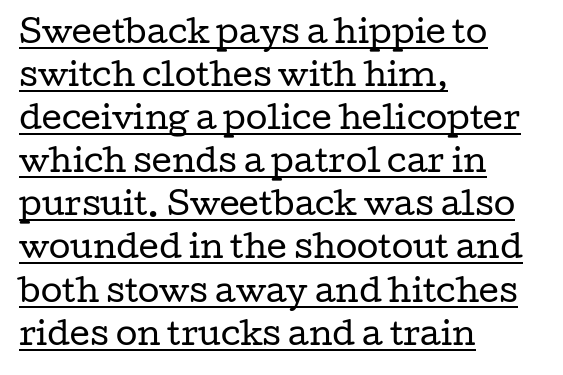
The face used here is proportionally spaced, like ordinary book or web type. Students, observe the line beneath the letters — that is underlining. Horizontally, the lines are justified to the leading edge only. Look at the bottom of the vertical strokes: they flare into serifs here. Each word holds together tightly as a unit, with standard inter-letter gaps.
